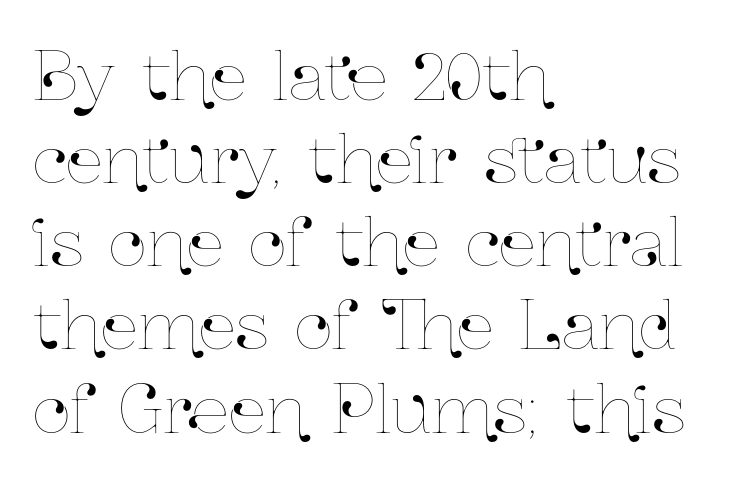
Q: Is the text italic (slanted)? A: No, it is upright.
Q: Is the text underlined? A: No.
Q: How is the paragraph aligned? A: Left-aligned.
Q: Is the spacing between letters normal or unusually wide? A: Normal.
Q: Is the spacing between lines tight, normal or loose? A: Normal.
Q: Width (condensed, normal, or wide)? A: Condensed.
Q: Stroke contrast? A: Low.
Q: x-height? A: Medium.
Q: Monospaced? A: No.
